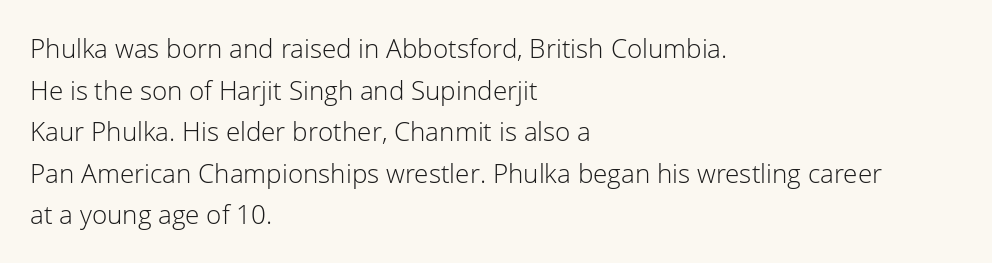
Q: Is the text bold? A: No.
Q: Is the text italic (slanted)? A: No, it is upright.
Q: Is the text underlined? A: No.
Q: How is the paragraph aligned? A: Left-aligned.
Q: Is the spacing between letters normal or unusually wide? A: Normal.
Q: Is the spacing between lines tight, normal or loose? A: Normal.
